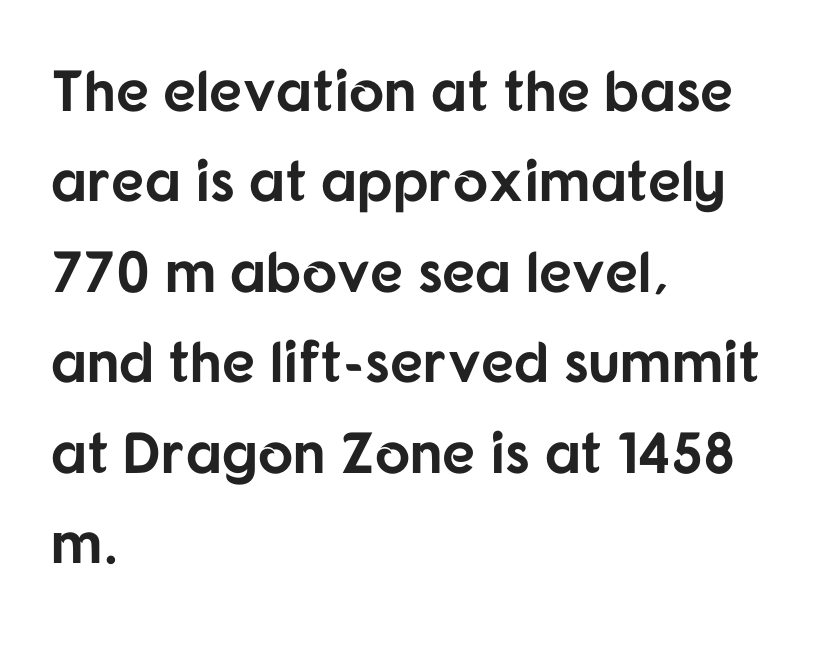
Notice how the stems are strictly vertical — no italics here. To sum up the face: it is a sans, with no serifs. In CSS terms this would be text-align: left. Nobody touched the tracking dial on this one. The strip under each line holds only bare page.
